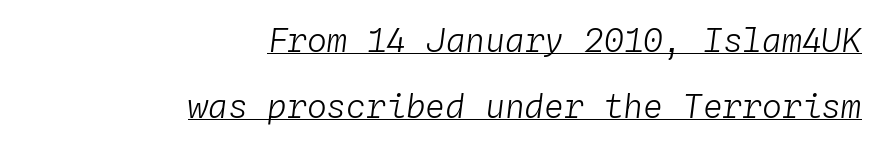
{"italic": "yes", "lean": "right", "slant_degrees": 4, "bold": "no", "weight": "light", "width": "normal", "stroke_contrast": "low", "x_height": "medium", "monospaced": "yes", "underline": "yes", "align": "right", "line_spacing": "loose", "line_spacing_ratio": 1.99, "letter_spacing": "normal", "letter_spacing_em": 0.0, "glyph_px": 33}
